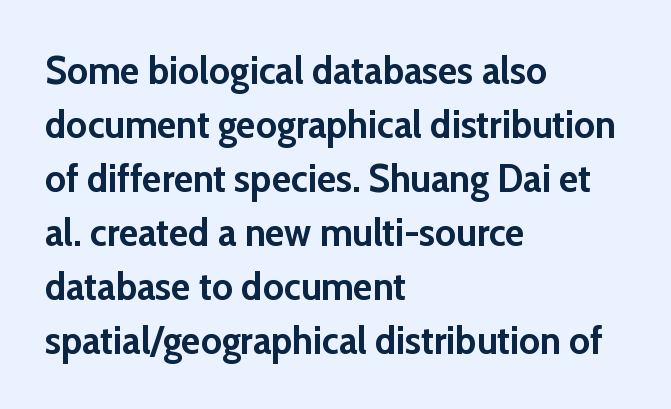
Q: Is the text bold? A: Yes.
Q: Is the text italic (slanted)? A: No, it is upright.
Q: Is the typeface a serif or a sans-serif typeface? A: Sans-serif.
Q: Is the text underlined? A: No.
Q: How is the paragraph aligned? A: Left-aligned.
Q: Is the spacing between letters normal or unusually wide? A: Normal.
Q: Is the spacing between lines tight, normal or loose? A: Normal.
Q: Width (condensed, normal, or wide)? A: Normal.
Q: Stroke contrast? A: Low.
Q: x-height? A: Medium.
Q: Monospaced? A: No.
